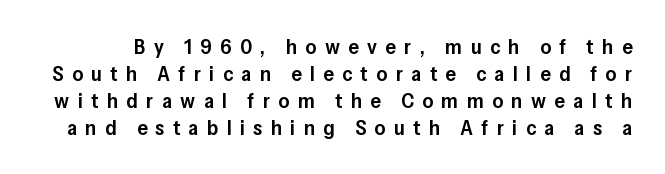
Is there any slant? The stems are plumb. Regular leading. Type without underlining. Summary of weight: moderately heavy, a semibold. The tracking reads as deliberately expanded to a designer's eye.
